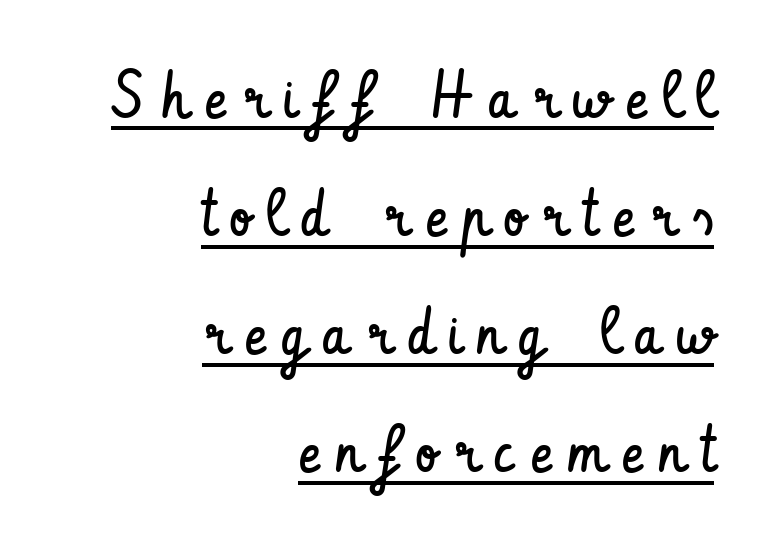
Varying glyph widths throughout — classic text-font behaviour. You could only call the tracking loose — the letters float apart. Type style note: lacks serifs. The strokes are not fattened; the text isn't bold. The axis of the letterforms is exactly vertical.
